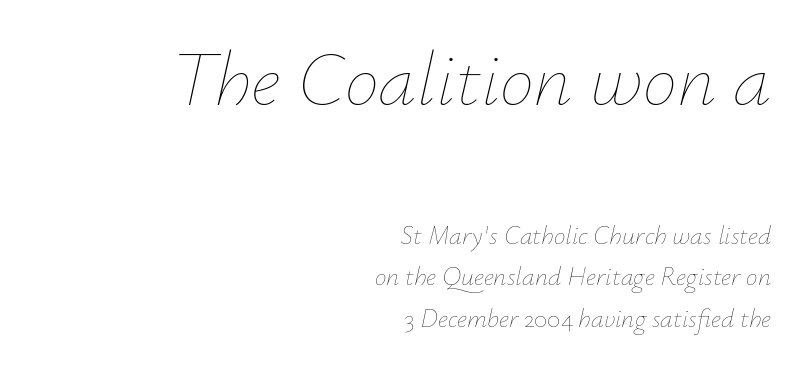
Q: Is the text bold? A: No.
Q: Is the text italic (slanted)? A: Yes, it leans right by about 12 degrees.
Q: Is the text underlined? A: No.
Q: How is the paragraph aligned? A: Right-aligned.
Q: Is the spacing between letters normal or unusually wide? A: Normal.
Q: Is the spacing between lines tight, normal or loose? A: Normal.
Q: Which block of text is set in a larger size, the first (top) or the second (bottom)? A: The first (top) one.
Q: Width (condensed, normal, or wide)? A: Normal.
Q: Stroke contrast? A: Low.
Q: x-height? A: Small.
Q: Monospaced? A: No.
